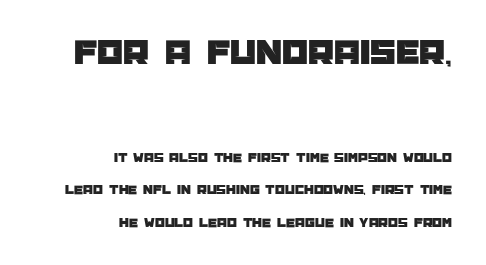
Q: Is the text italic (slanted)? A: No, it is upright.
Q: Is the typeface a serif or a sans-serif typeface? A: Sans-serif.
Q: Is the text underlined? A: No.
Q: How is the paragraph aligned? A: Right-aligned.
Q: Is the spacing between letters normal or unusually wide? A: Normal.
Q: Is the spacing between lines tight, normal or loose? A: Loose.
Q: Which block of text is set in a larger size, the first (top) or the second (bottom)? A: The first (top) one.
Q: Width (condensed, normal, or wide)? A: Normal.
Q: Stroke contrast? A: Low.
Q: x-height? A: Large.
Q: Monospaced? A: No.
